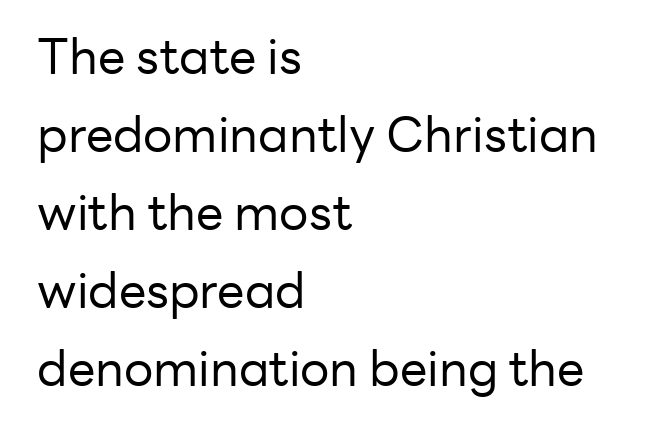
{"serif": "no", "italic": "no", "bold": "no", "weight": "regular", "width": "normal", "stroke_contrast": "low", "x_height": "medium", "monospaced": "no", "underline": "no", "align": "left", "line_spacing": "normal", "line_spacing_ratio": 1.59, "letter_spacing": "normal", "letter_spacing_em": 0.0, "glyph_px": 49}
